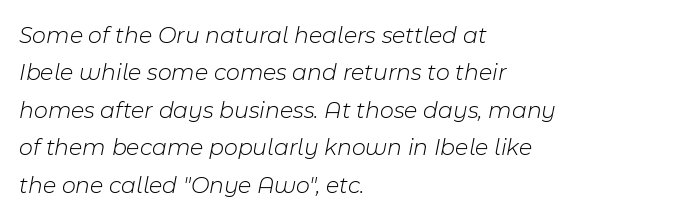
Q: Is the text bold? A: No.
Q: Is the text italic (slanted)? A: Yes, it leans right by about 11 degrees.
Q: Is the text underlined? A: No.
Q: How is the paragraph aligned? A: Left-aligned.
Q: Is the spacing between letters normal or unusually wide? A: Normal.
Q: Is the spacing between lines tight, normal or loose? A: Normal.
